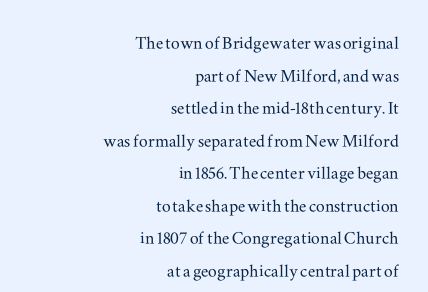
The image shows 22 px text type, upright; set right-aligned, normal line spacing (1.48x), normal letter spacing, not underlined.
